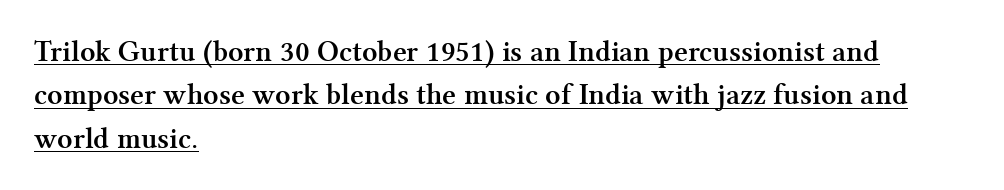
Q: Is the text bold? A: Yes.
Q: Is the text italic (slanted)? A: No, it is upright.
Q: Is the typeface a serif or a sans-serif typeface? A: Serif.
Q: Is the text underlined? A: Yes.
Q: How is the paragraph aligned? A: Left-aligned.
Q: Is the spacing between letters normal or unusually wide? A: Normal.
Q: Is the spacing between lines tight, normal or loose? A: Normal.
Q: Width (condensed, normal, or wide)? A: Normal.
Q: Stroke contrast? A: Medium.
Q: x-height? A: Medium.
Q: Monospaced? A: No.
